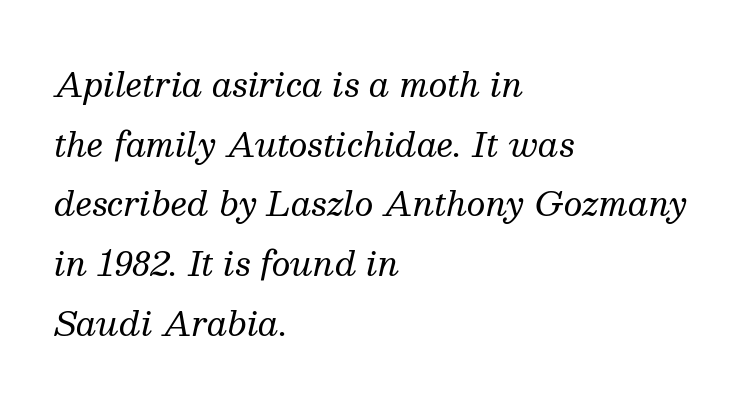
Q: Is the text bold? A: No.
Q: Is the text italic (slanted)? A: Yes, it leans right by about 13 degrees.
Q: Is the typeface a serif or a sans-serif typeface? A: Serif.
Q: Is the text underlined? A: No.
Q: How is the paragraph aligned? A: Left-aligned.
Q: Is the spacing between letters normal or unusually wide? A: Normal.
Q: Width (condensed, normal, or wide)? A: Normal.
Q: Stroke contrast? A: Medium.
Q: x-height? A: Medium.
Q: Monospaced? A: No.
